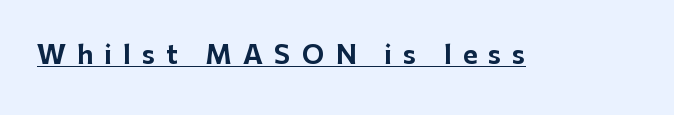
Caption: lettering with a line underneath. Plenty of ink on the page — the face is bold. This is roman type, the default non-slanted kind. Between one letter and the next there's a generous, obvious gap.
